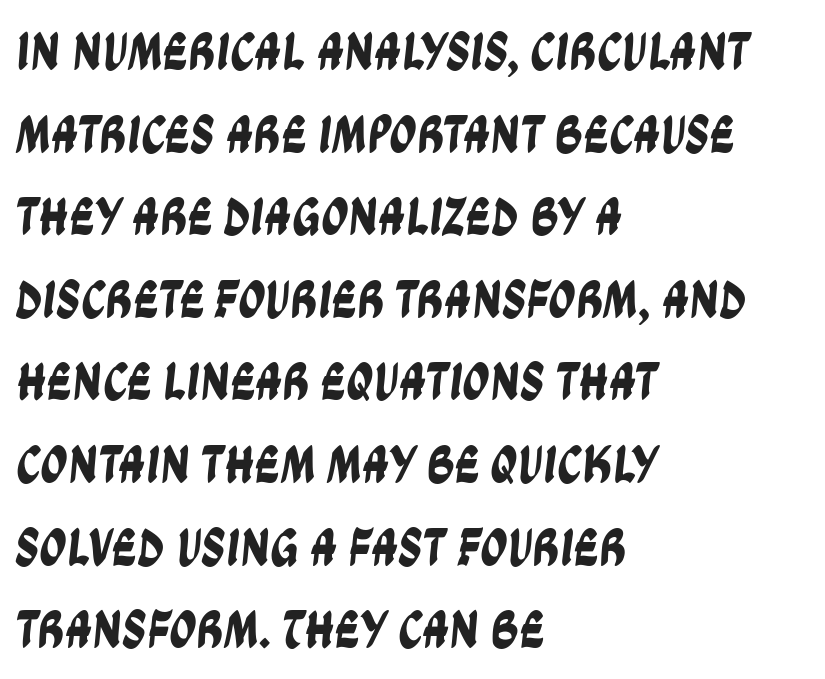
Q: Is the typeface a serif or a sans-serif typeface? A: Sans-serif.
Q: Is the text underlined? A: No.
Q: How is the paragraph aligned? A: Left-aligned.
Q: Is the spacing between letters normal or unusually wide? A: Normal.
Q: Is the spacing between lines tight, normal or loose? A: Normal.
Q: Width (condensed, normal, or wide)? A: Condensed.
Q: Stroke contrast? A: Low.
Q: x-height? A: Large.
Q: Monospaced? A: No.
